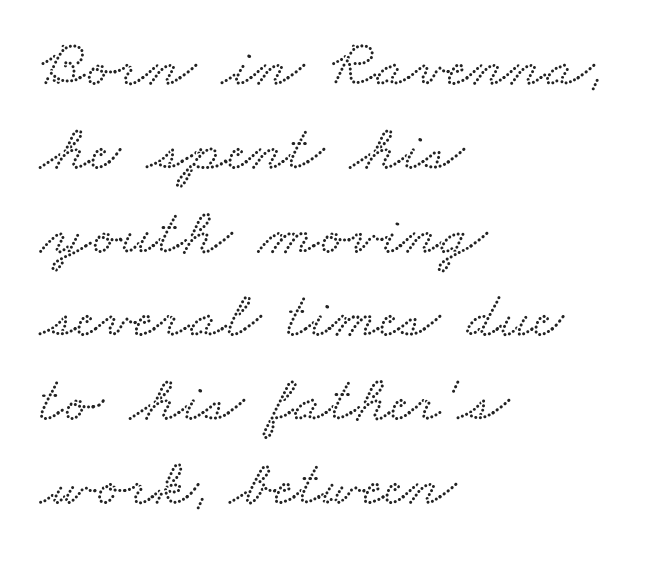
The line-height multiplier appears to be the usual default. Has an underline been added? It has not. Font category for this specimen: serif. The passage shown has conventional tracking throughout. This rendering uses left alignment, leaving the right contour irregular.
